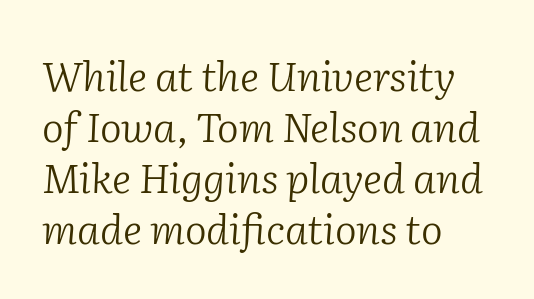
{"serif": "yes", "italic": "yes", "lean": "right", "slant_degrees": 2, "bold": "no", "weight": "light", "width": "normal", "stroke_contrast": "low", "x_height": "medium", "monospaced": "no", "underline": "no", "align": "left", "line_spacing_ratio": 1.24, "letter_spacing": "normal", "letter_spacing_em": 0.0, "glyph_px": 41}
